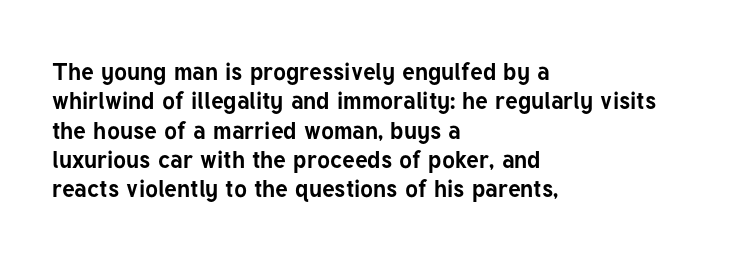
{"italic": "no", "bold": "yes", "underline": "no", "align": "left", "line_spacing_ratio": 1.22, "letter_spacing": "normal", "letter_spacing_em": 0.0, "glyph_px": 24}
